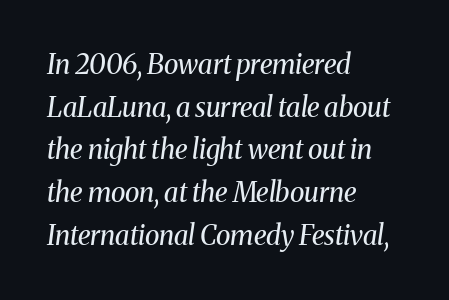
Q: Is the text bold? A: No.
Q: Is the text italic (slanted)? A: Yes, it leans right by about 8 degrees.
Q: Is the text underlined? A: No.
Q: How is the paragraph aligned? A: Left-aligned.
Q: Is the spacing between letters normal or unusually wide? A: Normal.
Q: Is the spacing between lines tight, normal or loose? A: Normal.
